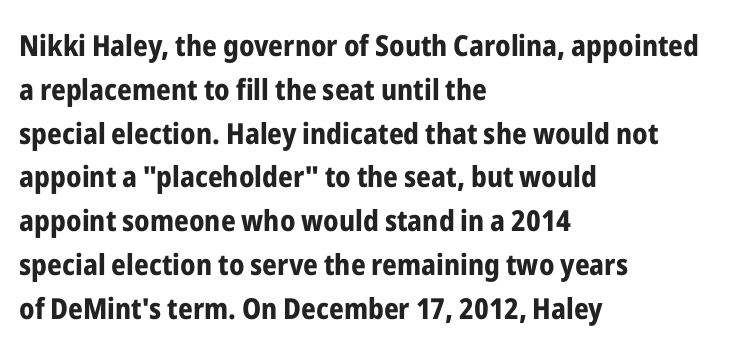
The image shows 29 px bold, condensed sans-serif type, upright; set left-aligned, normal line spacing (1.51x), normal letter spacing, not underlined; low stroke contrast and a medium x-height.
